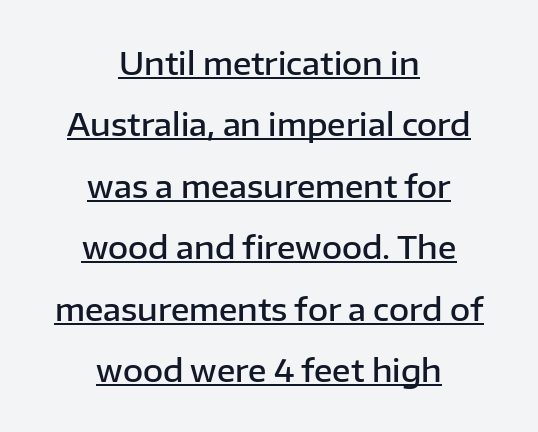
The image shows 31 px semibold sans-serif type, upright; set centered, loose line spacing (1.98x), normal letter spacing, underlined; low stroke contrast and a medium x-height.
